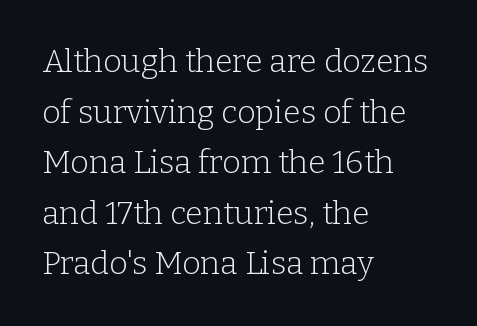
{"serif": "yes", "italic": "no", "bold": "no", "weight": "light", "width": "normal", "stroke_contrast": "low", "x_height": "medium", "monospaced": "no", "underline": "no", "align": "left", "line_spacing": "normal", "line_spacing_ratio": 1.58, "letter_spacing": "normal", "letter_spacing_em": 0.0, "glyph_px": 32}
